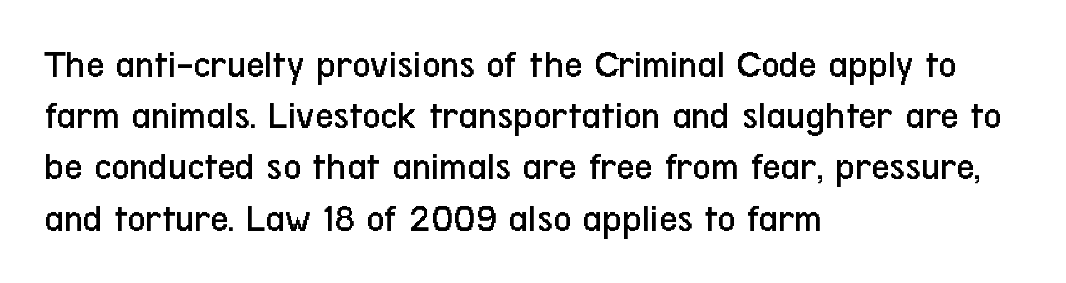
Do the characters align in a grid? No, the font is proportional. The text was rendered using a sans face with plain stroke endings. Ink coverage per letter is moderate at most. Horizontally, the lines are justified to the leading edge only. The specimen omits any rule beneath the text block's lines.
